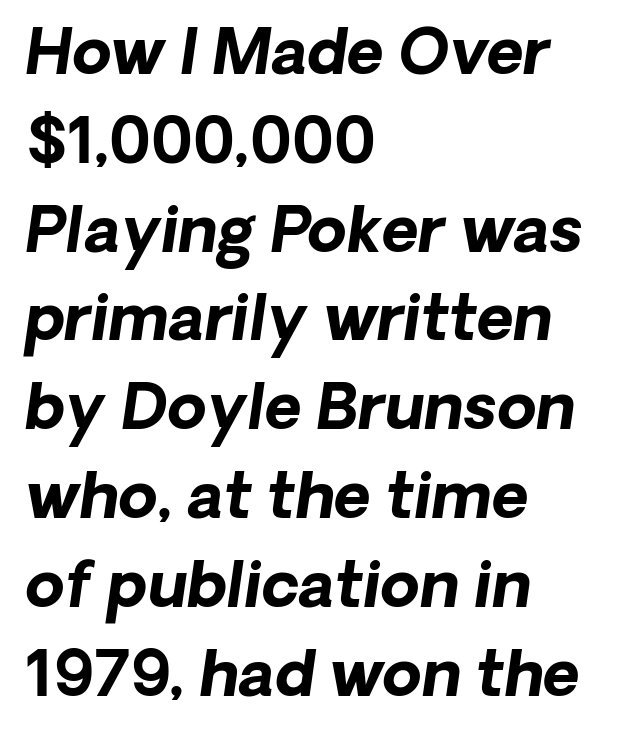
Q: Is the text bold? A: Yes.
Q: Is the text italic (slanted)? A: Yes, it leans right by about 8 degrees.
Q: Is the text underlined? A: No.
Q: How is the paragraph aligned? A: Left-aligned.
Q: Is the spacing between letters normal or unusually wide? A: Normal.
Q: Is the spacing between lines tight, normal or loose? A: Normal.
Q: Width (condensed, normal, or wide)? A: Normal.
Q: Stroke contrast? A: Low.
Q: x-height? A: Medium.
Q: Monospaced? A: No.
